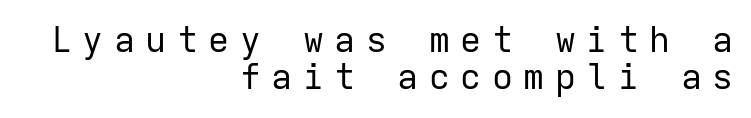
Which margin do the lines hug? The right one — the left edge is uneven. A bare baseline throughout the passage. Spacing verdict: monospaced, one width for all characters. Serifs: no, the terminals of the letterforms are clean. Notice how the stems are strictly vertical — no italics here. This sample trades vertical openness for compactness between lines.
